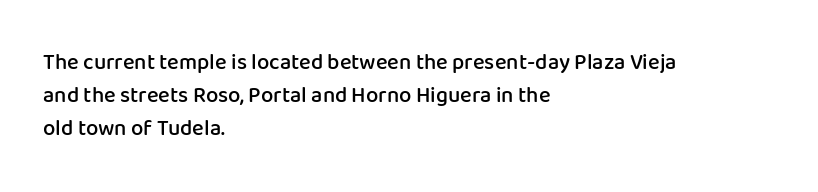
This sample is left-justified, so line endings fall wherever the words run out. Has an underline been added? It has not. The glyphs have the mass of a demibold cut, below bold. Nothing unusual about the tracking: characters are spaced as the font intends.
